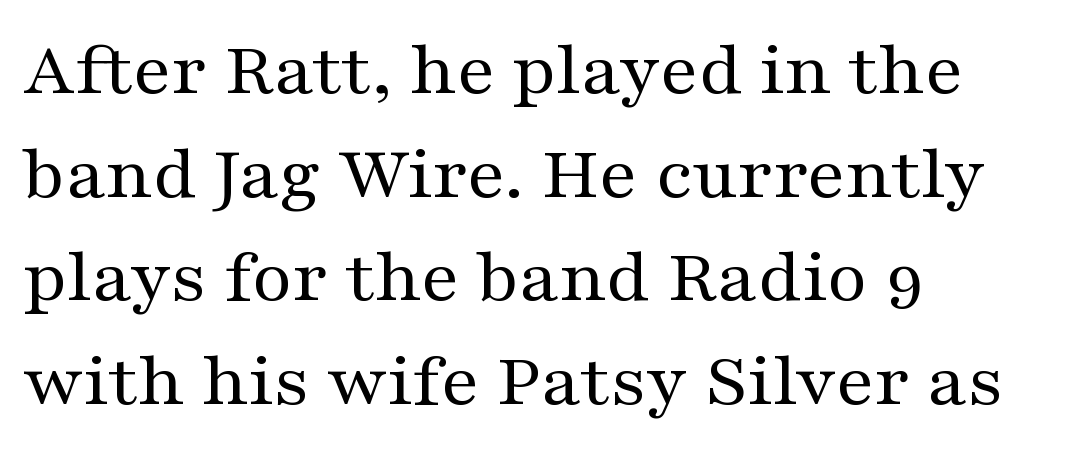
Q: Is the text bold? A: No.
Q: Is the text italic (slanted)? A: No, it is upright.
Q: Is the typeface a serif or a sans-serif typeface? A: Serif.
Q: Is the text underlined? A: No.
Q: How is the paragraph aligned? A: Left-aligned.
Q: Is the spacing between letters normal or unusually wide? A: Normal.
Q: Is the spacing between lines tight, normal or loose? A: Normal.
Q: Width (condensed, normal, or wide)? A: Wide.
Q: Stroke contrast? A: Medium.
Q: x-height? A: Medium.
Q: Monospaced? A: No.
